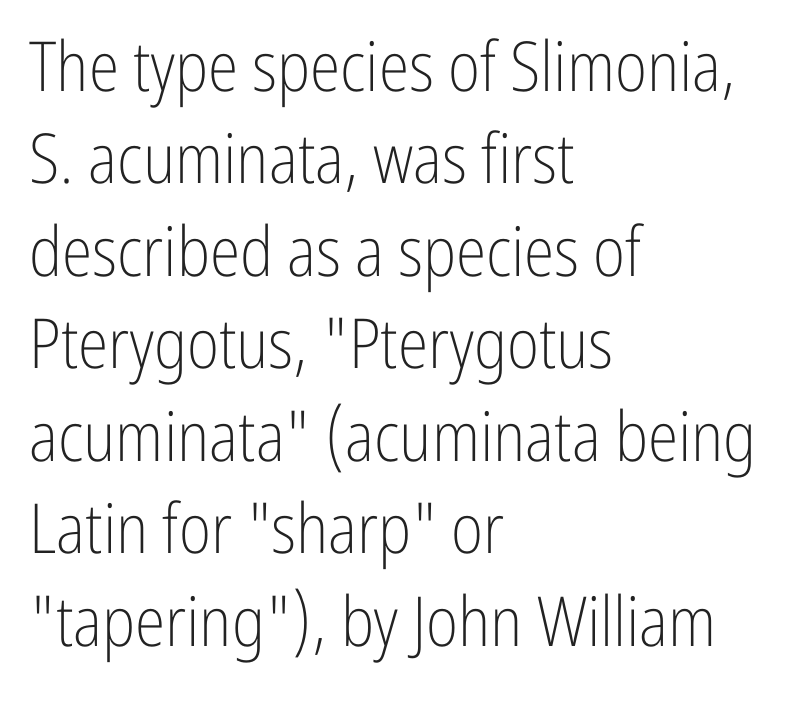
The image shows 69 px light, condensed sans-serif type, upright; set left-aligned, normal line spacing (1.34x), normal letter spacing, not underlined; low stroke contrast and a medium x-height.
